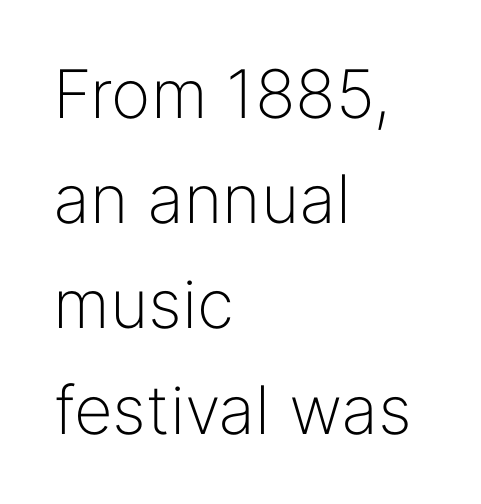
{"serif": "no", "italic": "no", "bold": "no", "weight": "light", "width": "normal", "stroke_contrast": "low", "x_height": "medium", "monospaced": "no", "underline": "no", "align": "left", "line_spacing": "normal", "line_spacing_ratio": 1.57, "letter_spacing": "normal", "letter_spacing_em": 0.0, "glyph_px": 67}
